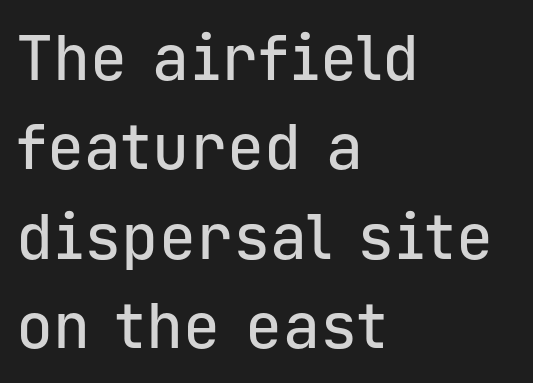
{"serif": "no", "italic": "no", "width": "normal", "stroke_contrast": "low", "x_height": "medium", "monospaced": "yes", "underline": "no", "align": "left", "line_spacing": "normal", "line_spacing_ratio": 1.44, "letter_spacing": "normal", "letter_spacing_em": 0.0, "glyph_px": 62}
